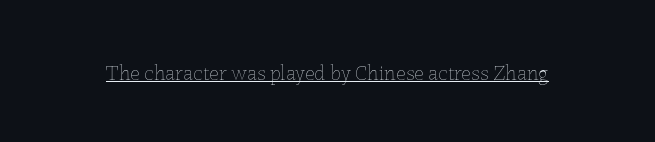
The image shows 21 px text type, upright; set normal letter spacing, underlined.
